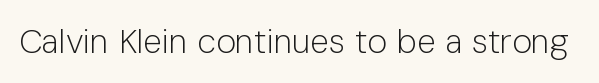
Letters have the restrained weight of plain body copy at most. This sample uses an upright cut, with every glyph sitting square on the baseline. Default kerning and tracking; the words read as compact shapes. The gap between lines stays unmarked.
